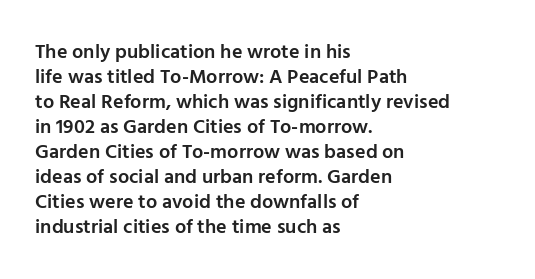
Q: Is the text bold? A: Semi-bold.
Q: Is the text italic (slanted)? A: No, it is upright.
Q: Is the text underlined? A: No.
Q: How is the paragraph aligned? A: Left-aligned.
Q: Is the spacing between letters normal or unusually wide? A: Normal.
Q: Is the spacing between lines tight, normal or loose? A: Normal.
